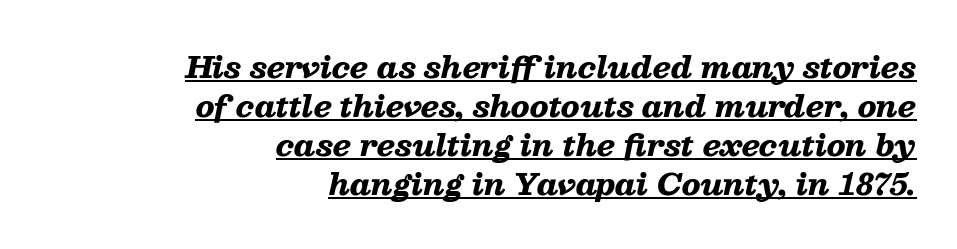
The image shows 29 px heavy, wide type, italic (leaning right); set right-aligned, normal line spacing (1.34x), normal letter spacing, underlined; low stroke contrast and a medium x-height.
